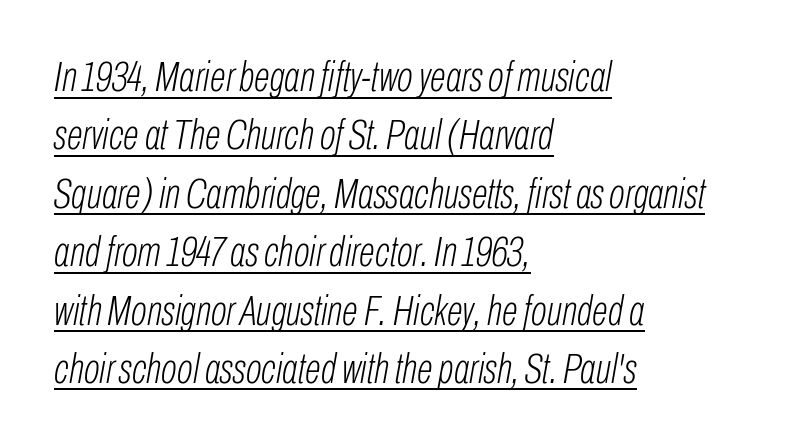
Emphasis-style slanted type is in use. Compared with a centered layout, this one pins lines to the left instead. No heavy texture on the line: the type isn't bold. Look at the tracking — it's just the regular setting, nothing added.
